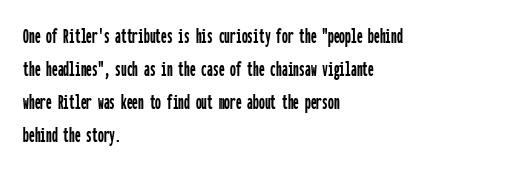
Q: Is the text italic (slanted)? A: No, it is upright.
Q: Is the text underlined? A: No.
Q: How is the paragraph aligned? A: Left-aligned.
Q: Is the spacing between letters normal or unusually wide? A: Normal.
Q: Is the spacing between lines tight, normal or loose? A: Normal.
